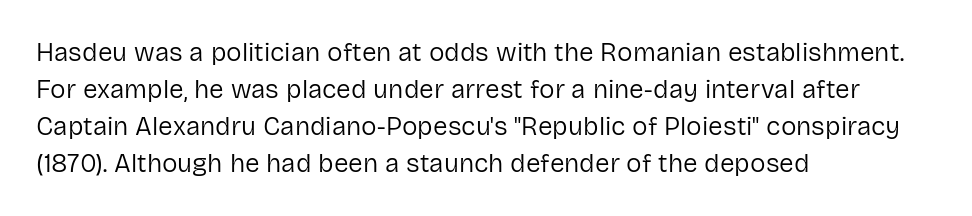
The image shows 26 px text type, upright; set left-aligned, normal line spacing (1.42x), normal letter spacing, not underlined.
